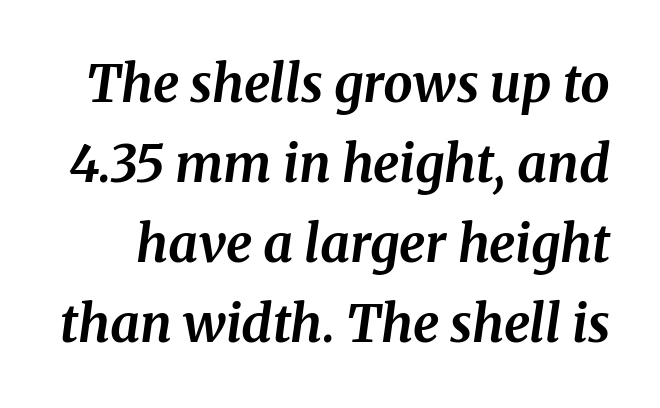
The image shows 52 px bold serif type, italic (leaning right); set normal line spacing (1.54x), normal letter spacing, not underlined; medium stroke contrast and a medium x-height.
